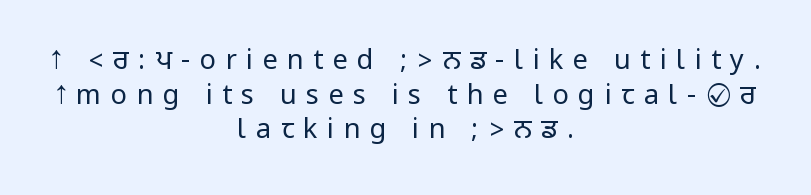
The setting favours the middle, as headings and verse often do. Vertical spacing — default. No extra ink here — the face is not bold. The tracking jumps out immediately: characters are airy and widely separated. A typesetter would mark this as roman, not italic.
